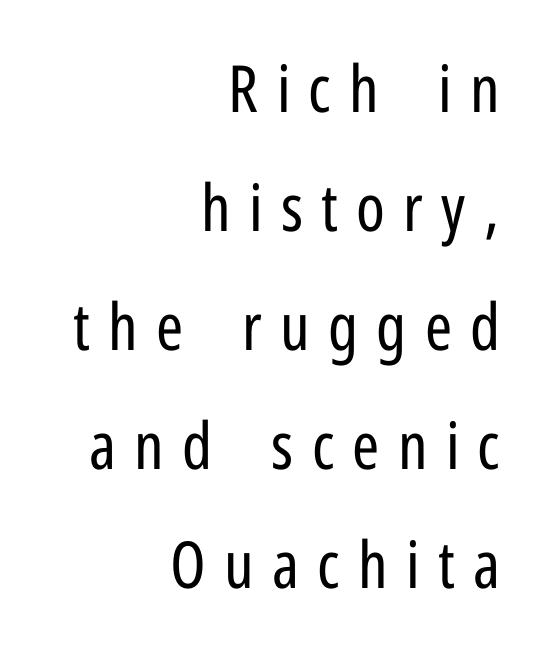
{"serif": "no", "italic": "no", "bold": "no", "weight": "regular", "width": "condensed", "stroke_contrast": "low", "x_height": "medium", "monospaced": "no", "underline": "no", "align": "right", "line_spacing_ratio": 1.83, "letter_spacing": "wide", "letter_spacing_em": 0.28, "glyph_px": 65}
